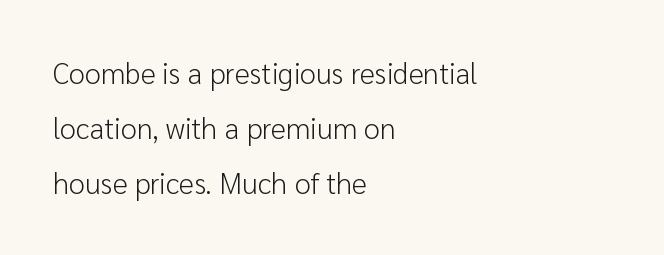
Q: Is the text bold? A: No.
Q: Is the text italic (slanted)? A: No, it is upright.
Q: Is the typeface a serif or a sans-serif typeface? A: Sans-serif.
Q: Is the text underlined? A: No.
Q: How is the paragraph aligned? A: Left-aligned.
Q: Is the spacing between letters normal or unusually wide? A: Normal.
Q: Is the spacing between lines tight, normal or loose? A: Loose.
Q: Width (condensed, normal, or wide)? A: Normal.
Q: Stroke contrast? A: Low.
Q: x-height? A: Medium.
Q: Monospaced? A: No.
